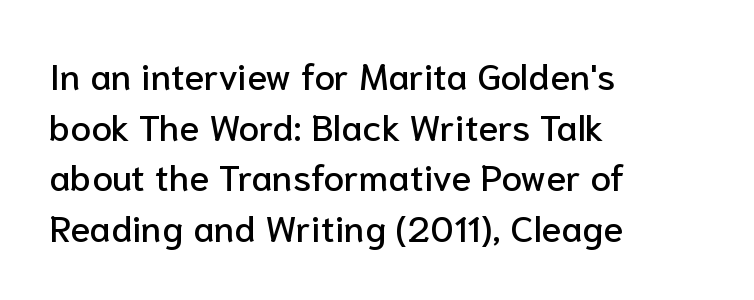
Descender tails drop into unmarked territory. If you drew a ruler down the left edge, every line would touch it. You could not count columns in this text — the font is proportionally spaced. The letters stand upright; this is a roman face.
